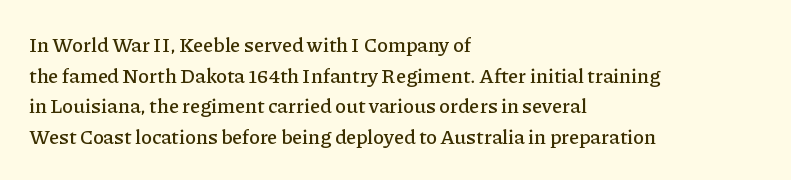
The image shows 20 px text type, upright; set left-aligned, normal line spacing (1.53x), normal letter spacing, not underlined.
